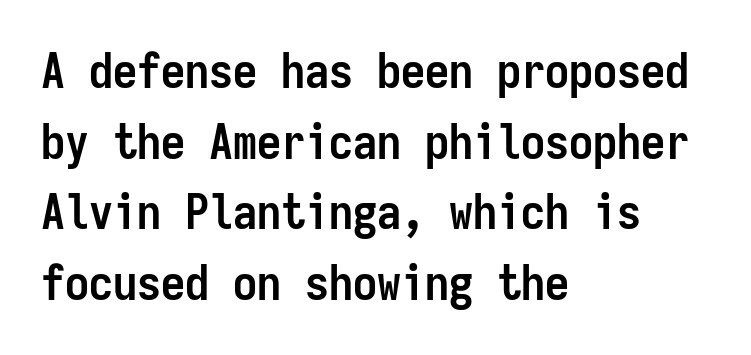
The image shows 48 px semibold, condensed sans-serif type, upright, monospaced; set left-aligned, normal line spacing (1.47x), normal letter spacing, not underlined; low stroke contrast and a medium x-height.
